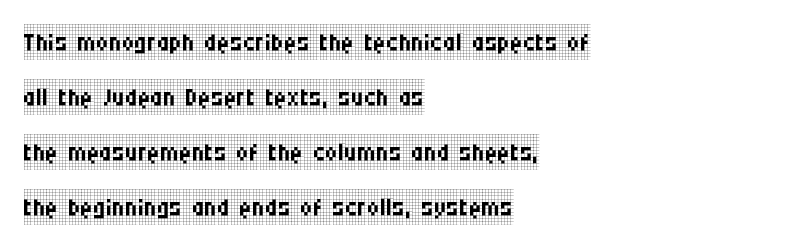
{"serif": "yes", "italic": "no", "bold": "no", "weight": "regular", "width": "condensed", "stroke_contrast": "low", "x_height": "large", "monospaced": "no", "underline": "no", "align": "left", "line_spacing": "normal", "line_spacing_ratio": 1.57, "letter_spacing": "normal", "letter_spacing_em": 0.0, "glyph_px": 35}
